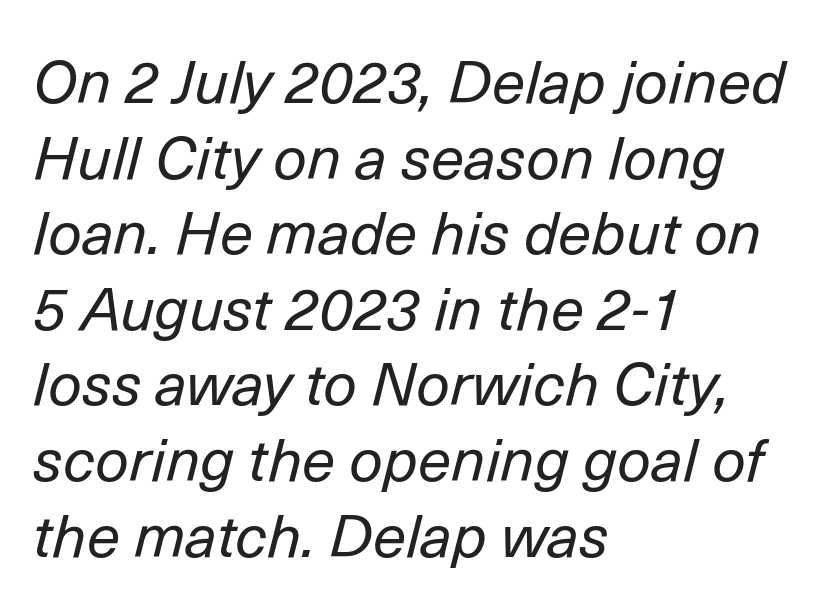
{"italic": "yes", "lean": "right", "slant_degrees": 14, "bold": "no", "weight": "regular", "width": "normal", "stroke_contrast": "low", "x_height": "medium", "monospaced": "no", "underline": "no", "align": "left", "line_spacing": "normal", "line_spacing_ratio": 1.26, "letter_spacing": "normal", "letter_spacing_em": 0.0, "glyph_px": 60}
